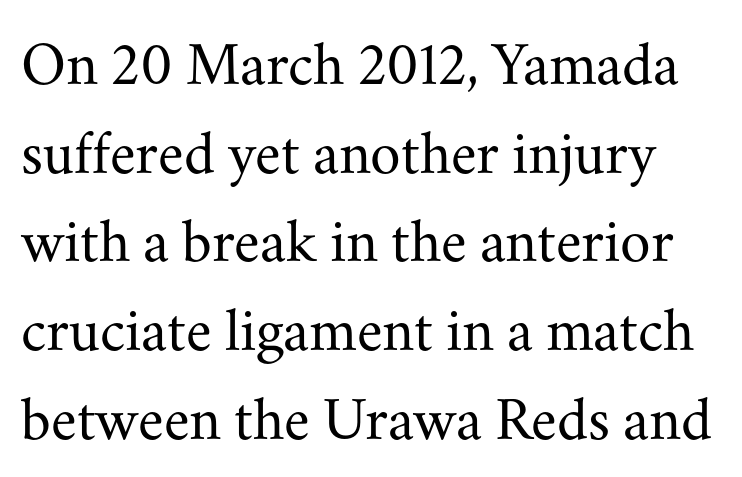
Q: Is the text bold? A: No.
Q: Is the text italic (slanted)? A: No, it is upright.
Q: Is the typeface a serif or a sans-serif typeface? A: Serif.
Q: Is the text underlined? A: No.
Q: Is the spacing between letters normal or unusually wide? A: Normal.
Q: Is the spacing between lines tight, normal or loose? A: Normal.
Q: Width (condensed, normal, or wide)? A: Normal.
Q: Stroke contrast? A: Medium.
Q: x-height? A: Small.
Q: Monospaced? A: No.
